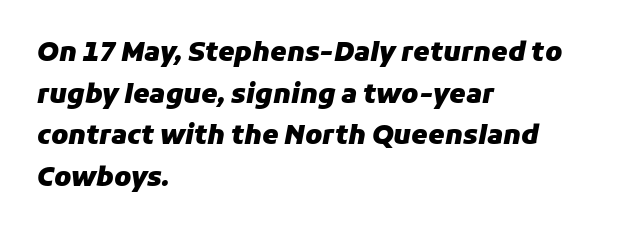
{"italic": "yes", "lean": "right", "slant_degrees": 11, "bold": "yes", "underline": "no", "align": "left", "line_spacing": "normal", "line_spacing_ratio": 1.6, "letter_spacing": "normal", "letter_spacing_em": 0.0, "glyph_px": 26}
